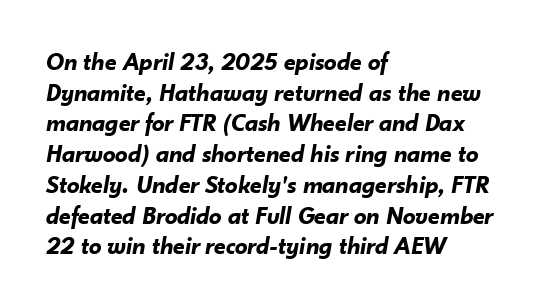
Observe the ordinary spacing: letters are neighbours, not strangers. Quick note: underline off. Notice how the stems are inclined rather than vertical — that's the hallmark of italics. Notice how the passage keeps a crisp vertical edge on the left only. Weight: bold.
